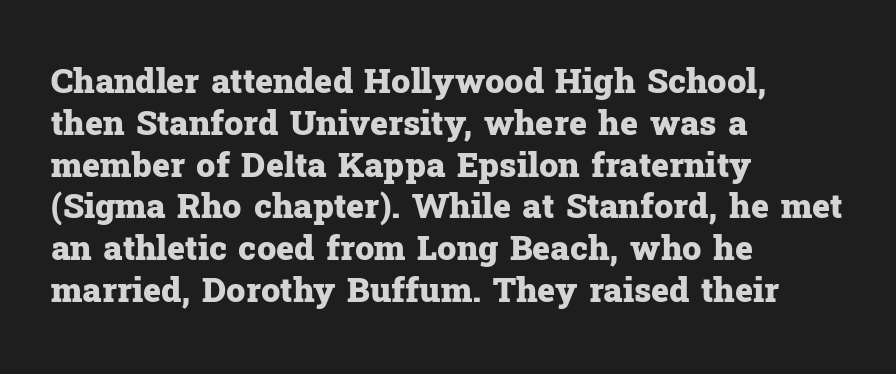
The image shows 34 px heavy serif type, upright; set left-aligned, line spacing 1.23x, normal letter spacing, not underlined; low stroke contrast and a medium x-height.
